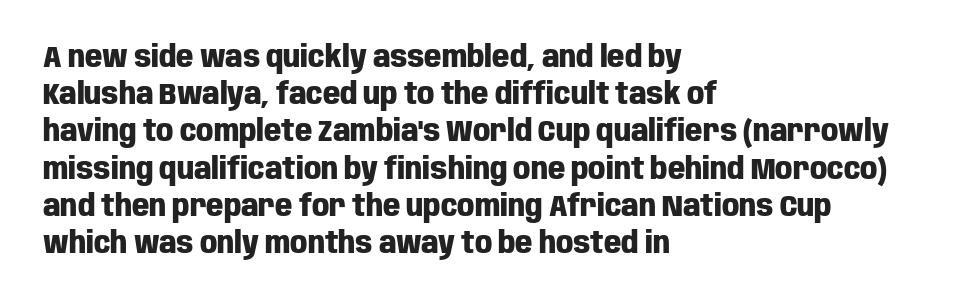
The passage shown is typeset with a sans-serif family. The string is rendered with underlining switched off. No extra tracking has been applied to these lines. Typesetter's note: full bold, strokes at maximum text heaviness. Character widths vary here, with narrow letters taking less room than wide ones. Ascenders rise straight up at ninety degrees.
